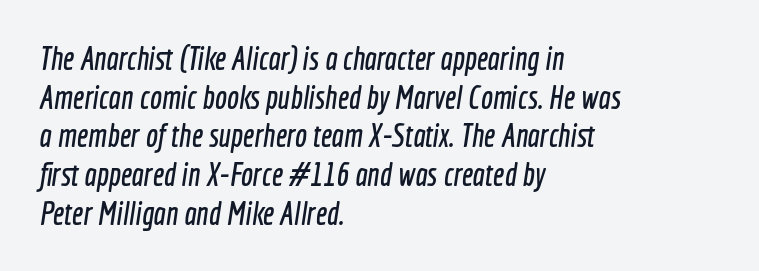
{"serif": "no", "width": "condensed", "x_height": "medium", "monospaced": "no", "underline": "no", "align": "left", "line_spacing_ratio": 1.21, "letter_spacing": "normal", "letter_spacing_em": 0.0, "glyph_px": 32}
